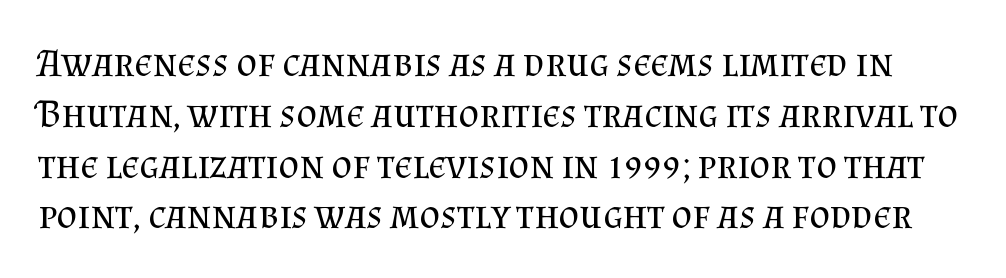
Q: Is the text bold? A: No.
Q: Is the text italic (slanted)? A: No, it is upright.
Q: Is the typeface a serif or a sans-serif typeface? A: Serif.
Q: Is the text underlined? A: No.
Q: Is the spacing between letters normal or unusually wide? A: Normal.
Q: Is the spacing between lines tight, normal or loose? A: Normal.
Q: Width (condensed, normal, or wide)? A: Normal.
Q: Stroke contrast? A: Medium.
Q: x-height? A: Small.
Q: Monospaced? A: No.
